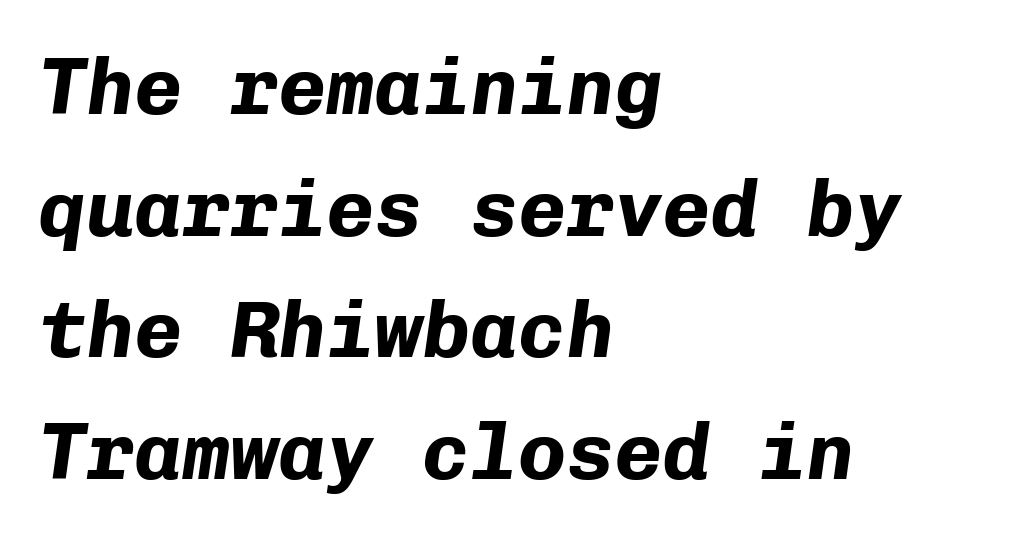
These lines are set flush left with a ragged right edge. Plain, unruled lines of type. Each letter, wide or thin by design, is forced into the same width here. Compared with ordinary roman type, these characters are visibly tilted. How heavy is the stroke? Heavy — this is a bold. Rows of type keep a routine distance in the vertical direction.
